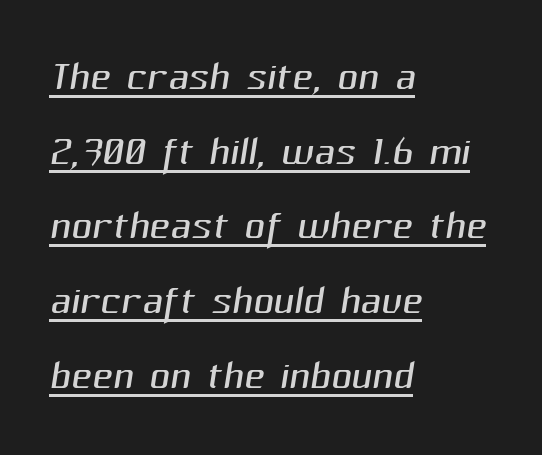
A continuous stroke trails under the words, as in a hyperlink. Looks like regular typesetting: each glyph gets only the width it needs. Regular leading. Nothing heavy about these letters — not bold at all. The text block is weighted toward the left margin, trailing off unevenly rightward.
